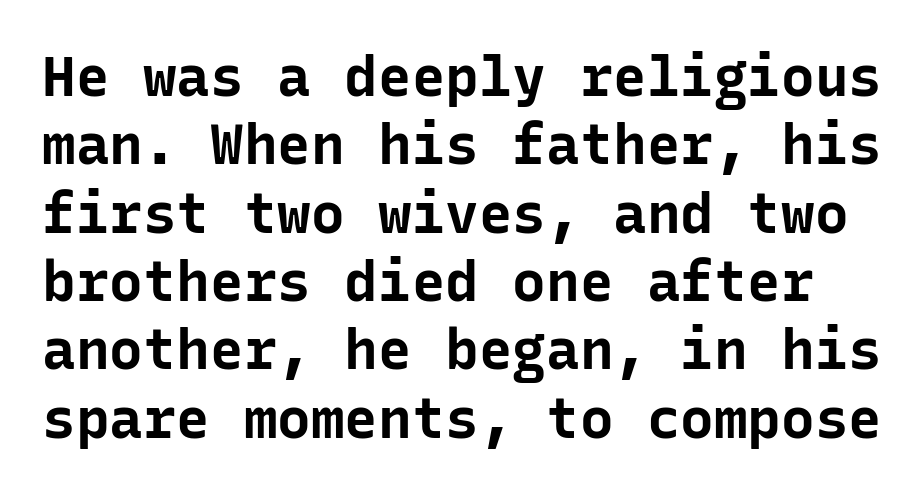
The image shows 56 px bold sans-serif type, upright, monospaced; set line spacing 1.22x, normal letter spacing, not underlined; low stroke contrast and a medium x-height.
